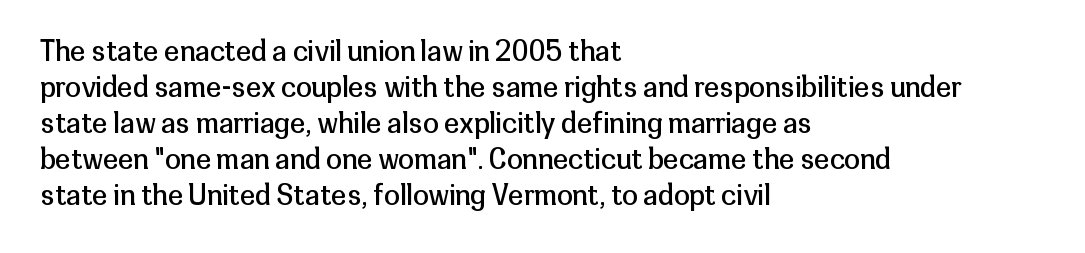
{"serif": "no", "italic": "no", "bold": "no", "weight": "regular", "width": "normal", "stroke_contrast": "low", "x_height": "medium", "monospaced": "no", "underline": "no", "align": "left", "line_spacing": "normal", "line_spacing_ratio": 1.29, "letter_spacing": "normal", "letter_spacing_em": 0.0, "glyph_px": 28}
